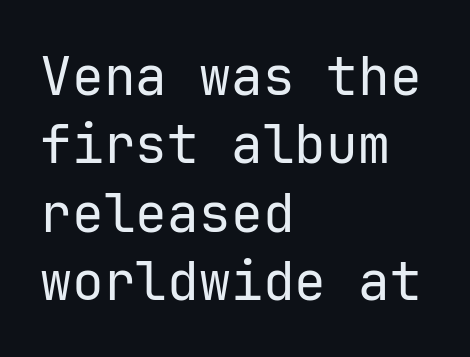
{"serif": "no", "italic": "no", "bold": "no", "weight": "regular", "width": "normal", "stroke_contrast": "low", "x_height": "medium", "monospaced": "yes", "underline": "no", "align": "left", "line_spacing": "normal", "line_spacing_ratio": 1.29, "letter_spacing": "normal", "letter_spacing_em": 0.0, "glyph_px": 53}
